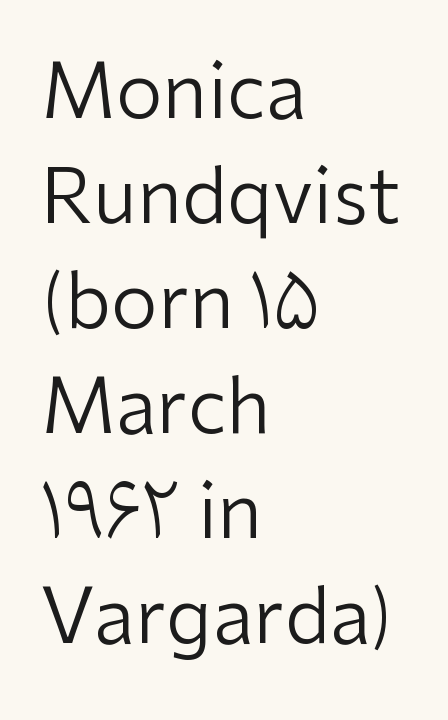
{"serif": "no", "italic": "no", "bold": "no", "weight": "regular", "width": "normal", "stroke_contrast": "low", "x_height": "medium", "monospaced": "no", "underline": "no", "align": "left", "line_spacing": "normal", "line_spacing_ratio": 1.4, "letter_spacing": "normal", "letter_spacing_em": 0.0, "glyph_px": 75}
